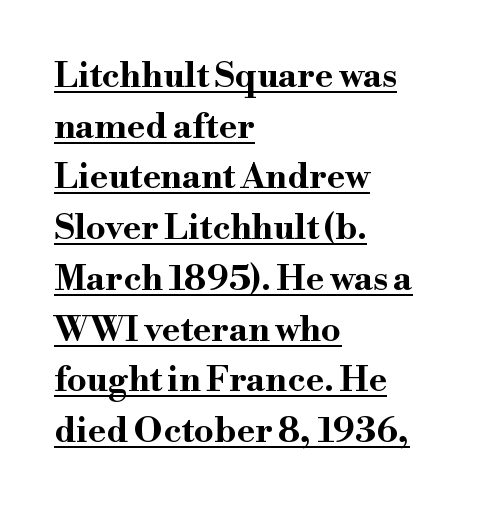
The image shows 35 px bold, wide serif type, upright; set left-aligned, normal line spacing (1.45x), normal letter spacing, underlined; high stroke contrast and a small x-height.
